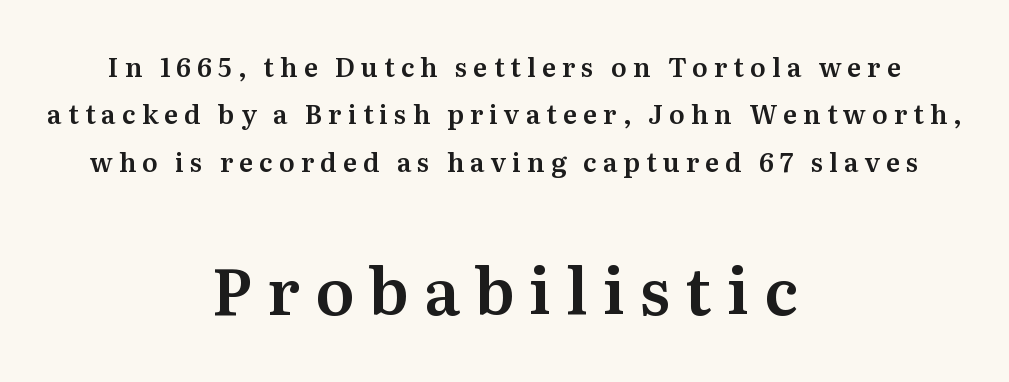
{"serif": "yes", "italic": "no", "width": "normal", "stroke_contrast": "medium", "x_height": "medium", "monospaced": "no", "underline": "no", "align": "center", "line_spacing_ratio": 1.82, "letter_spacing": "wide", "letter_spacing_em": 0.23, "larger_block": "second", "size_ratio": 2.46, "glyph_px": 64}
